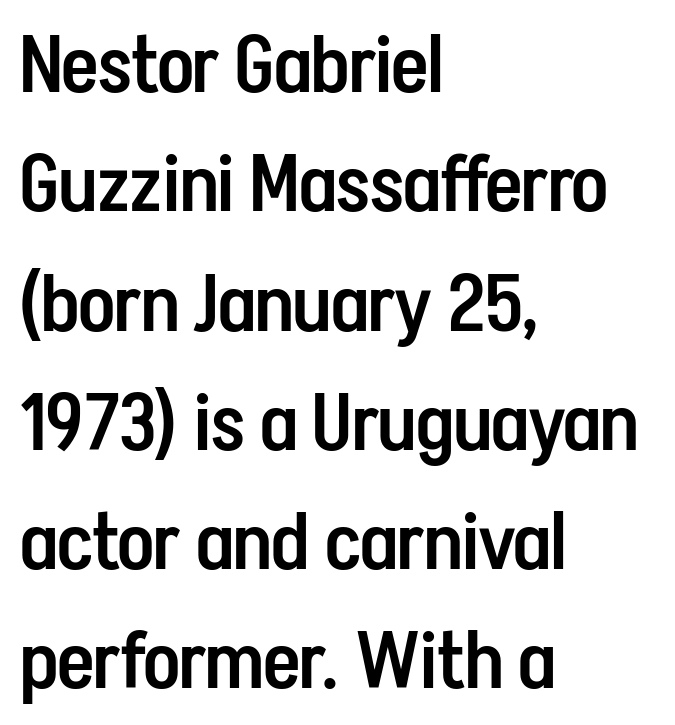
{"serif": "no", "italic": "no", "bold": "semi", "weight": "semibold", "width": "condensed", "stroke_contrast": "low", "x_height": "medium", "monospaced": "no", "underline": "no", "align": "left", "line_spacing": "normal", "line_spacing_ratio": 1.51, "letter_spacing": "normal", "letter_spacing_em": 0.0, "glyph_px": 79}
